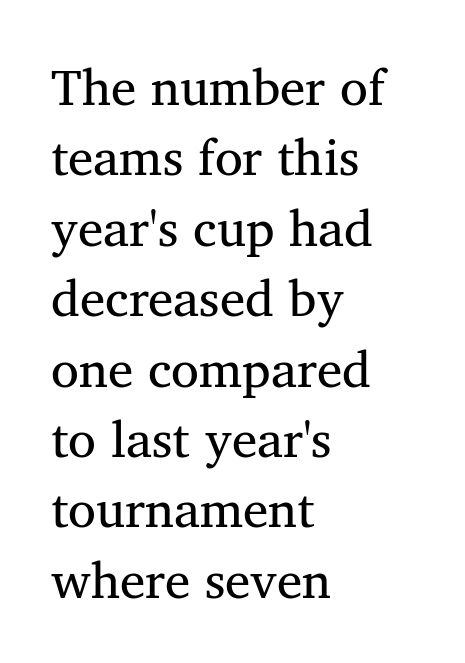
{"serif": "yes", "italic": "no", "bold": "no", "weight": "regular", "width": "normal", "stroke_contrast": "medium", "x_height": "medium", "monospaced": "no", "underline": "no", "align": "left", "line_spacing": "normal", "line_spacing_ratio": 1.38, "letter_spacing": "normal", "letter_spacing_em": 0.0, "glyph_px": 51}
